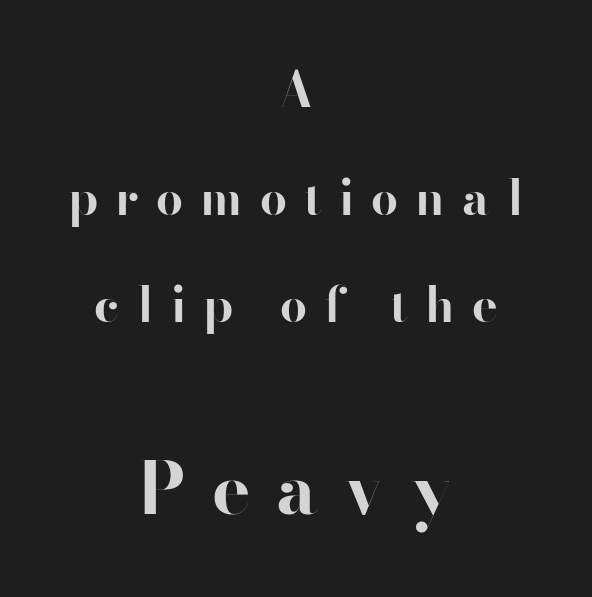
The image shows 72 px bold sans-serif type, upright; set centered, loose line spacing (2.24x), unusually wide letter spacing (+0.36 em), not underlined; the second (bottom) block is 1.5x larger; high stroke contrast and a small x-height.
